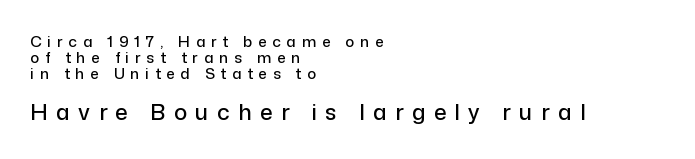
{"italic": "no", "underline": "no", "align": "left", "line_spacing": "tight", "line_spacing_ratio": 1.08, "letter_spacing": "wide", "letter_spacing_em": 0.39, "larger_block": "second", "size_ratio": 1.47, "glyph_px": 22}
